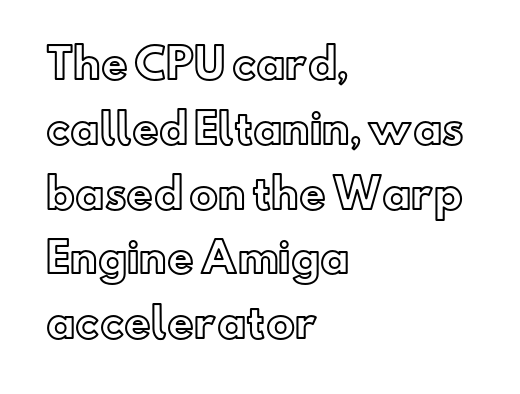
{"italic": "no", "width": "normal", "x_height": "small", "monospaced": "no", "underline": "no", "align": "left", "line_spacing": "normal", "line_spacing_ratio": 1.58, "letter_spacing": "normal", "letter_spacing_em": 0.0, "glyph_px": 41}
